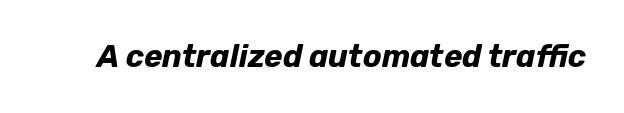
Check under the words: just untouched page. Here the designer chose a conventional face with non-uniform glyph widths. Tall strokes in this sample are angled rather than plumb. I'd describe the lettering as bold — thick and assertive. The tracking reads as untouched default to a designer's eye.
